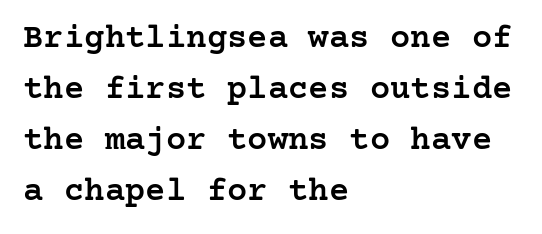
The paragraph shown leans on its left margin. Honestly, there is no underline to notice here at all. Letter spacing: default. Serif or sans? Serif — the stroke terminals have little feet.
